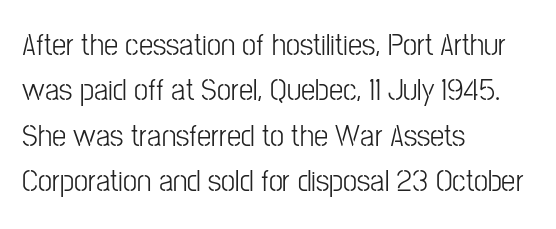
Q: Is the text bold? A: No.
Q: Is the text italic (slanted)? A: No, it is upright.
Q: Is the typeface a serif or a sans-serif typeface? A: Sans-serif.
Q: Is the text underlined? A: No.
Q: How is the paragraph aligned? A: Left-aligned.
Q: Is the spacing between letters normal or unusually wide? A: Normal.
Q: Is the spacing between lines tight, normal or loose? A: Normal.
Q: Width (condensed, normal, or wide)? A: Condensed.
Q: Stroke contrast? A: Low.
Q: x-height? A: Medium.
Q: Monospaced? A: No.
